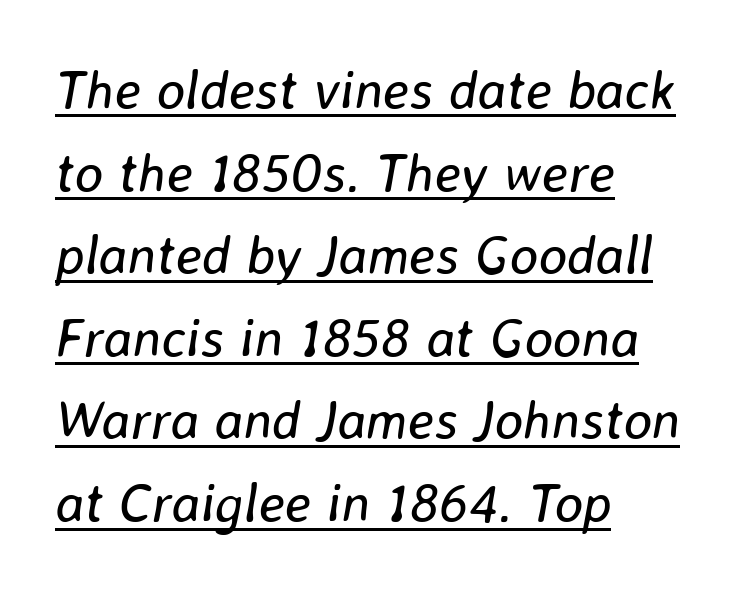
The image shows 54 px regular-weight type, italic (leaning right); set left-aligned, normal line spacing (1.53x), normal letter spacing, underlined; low stroke contrast and a medium x-height.
